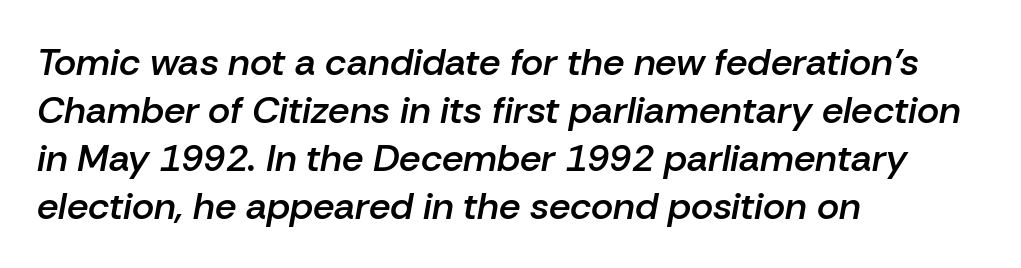
Q: Is the text bold? A: Semi-bold.
Q: Is the text italic (slanted)? A: Yes, it leans right by about 10 degrees.
Q: Is the text underlined? A: No.
Q: How is the paragraph aligned? A: Left-aligned.
Q: Is the spacing between letters normal or unusually wide? A: Normal.
Q: Is the spacing between lines tight, normal or loose? A: Normal.
Q: Width (condensed, normal, or wide)? A: Normal.
Q: Stroke contrast? A: Low.
Q: x-height? A: Medium.
Q: Monospaced? A: No.
